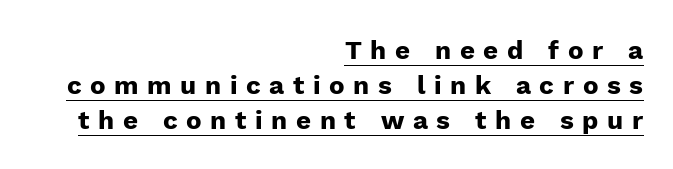
The image shows 26 px bold type, upright; set right-aligned, normal line spacing (1.35x), unusually wide letter spacing (+0.33 em), underlined.
